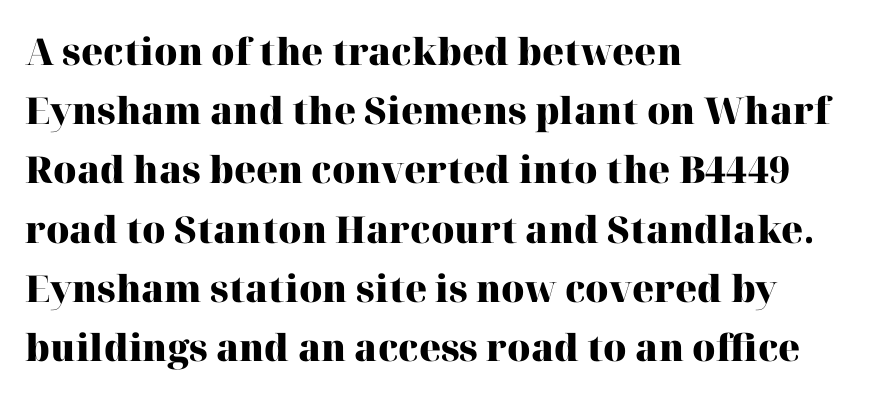
Q: Is the text bold? A: Yes.
Q: Is the text italic (slanted)? A: No, it is upright.
Q: Is the typeface a serif or a sans-serif typeface? A: Serif.
Q: Is the text underlined? A: No.
Q: How is the paragraph aligned? A: Left-aligned.
Q: Is the spacing between letters normal or unusually wide? A: Normal.
Q: Is the spacing between lines tight, normal or loose? A: Normal.
Q: Width (condensed, normal, or wide)? A: Normal.
Q: Stroke contrast? A: High.
Q: x-height? A: Medium.
Q: Monospaced? A: No.
